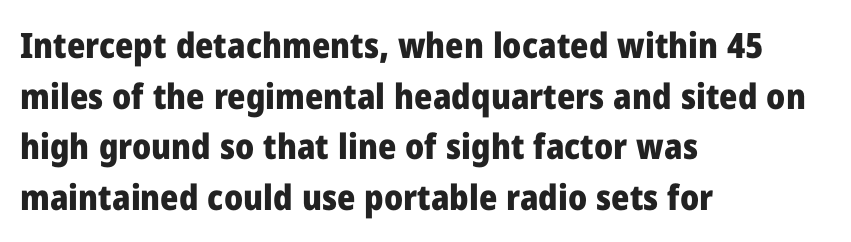
{"serif": "no", "italic": "no", "bold": "yes", "weight": "heavy", "width": "normal", "stroke_contrast": "low", "x_height": "medium", "monospaced": "no", "underline": "no", "align": "left", "line_spacing": "normal", "line_spacing_ratio": 1.45, "letter_spacing": "normal", "letter_spacing_em": 0.0, "glyph_px": 35}
